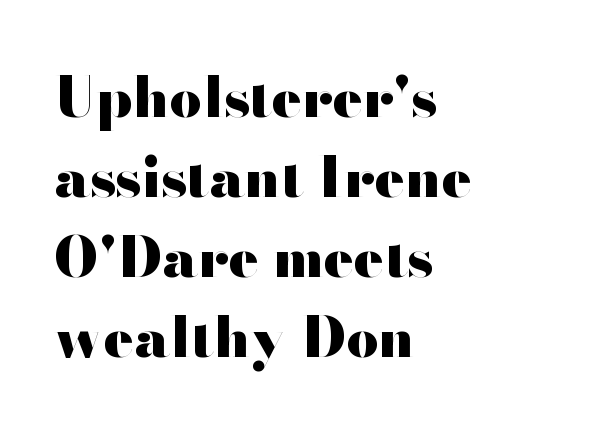
{"serif": "no", "italic": "no", "bold": "yes", "weight": "heavy", "width": "wide", "stroke_contrast": "high", "x_height": "small", "monospaced": "no", "underline": "no", "align": "left", "line_spacing": "normal", "line_spacing_ratio": 1.43, "letter_spacing": "normal", "letter_spacing_em": 0.0, "glyph_px": 56}
